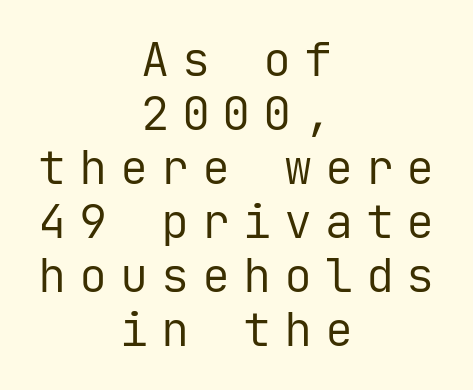
The image shows 47 px regular-weight sans-serif type, upright, monospaced; set centered, tight line spacing (1.15x), unusually wide letter spacing (+0.27 em), not underlined; low stroke contrast and a medium x-height.
